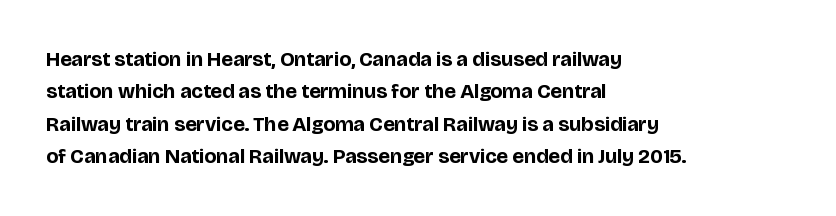
Unlike italic type, these characters show no tilt at all. Line starts are locked; line ends wander. Characters follow at the spacing the type designer built in. On the weight axis this lands at bold, roughly 700. The passage shown is not underscored anywhere.
